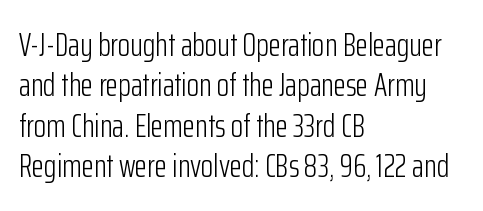
Q: Is the text bold? A: No.
Q: Is the text italic (slanted)? A: No, it is upright.
Q: Is the typeface a serif or a sans-serif typeface? A: Sans-serif.
Q: Is the text underlined? A: No.
Q: How is the paragraph aligned? A: Left-aligned.
Q: Is the spacing between letters normal or unusually wide? A: Normal.
Q: Is the spacing between lines tight, normal or loose? A: Normal.
Q: Width (condensed, normal, or wide)? A: Condensed.
Q: Stroke contrast? A: Low.
Q: x-height? A: Medium.
Q: Monospaced? A: No.
